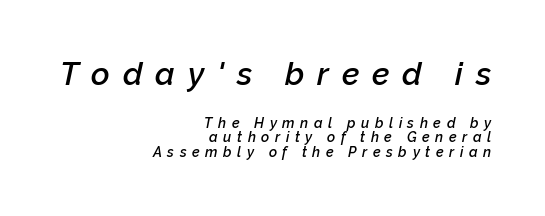
The image shows 32 px semibold type, italic (leaning right); set right-aligned, tight line spacing (1.06x), unusually wide letter spacing (+0.4 em), not underlined; the first (top) block is 2.29x larger; low stroke contrast and a medium x-height.
